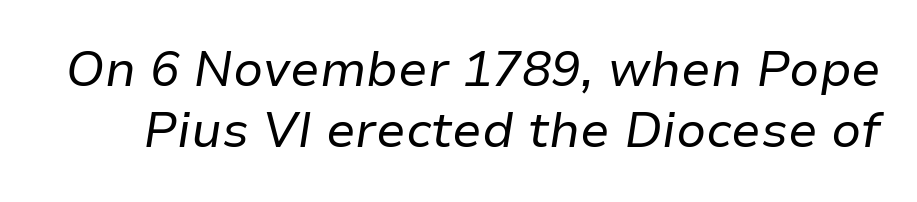
Vertical spacing — default. Descenders hang freely into open space. No extra ink here — the face is not bold. Each word holds together tightly as a unit, with standard inter-letter gaps. The passage shown is typed in a proportional face where columns would drift. The specimen reads as italic at a glance.
